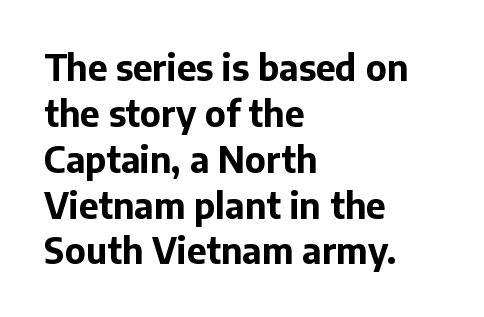
The image shows 35 px bold sans-serif type, upright; set left-aligned, normal line spacing (1.31x), normal letter spacing, not underlined; low stroke contrast and a medium x-height.
